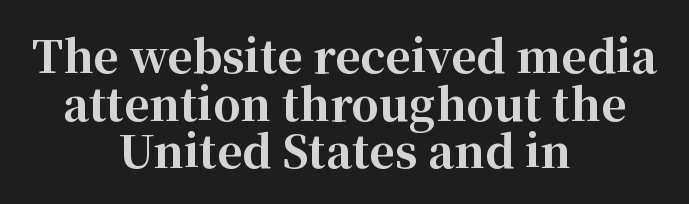
The image shows 44 px bold serif type, upright; set centered, tight line spacing (1.08x), normal letter spacing, not underlined; high stroke contrast and a medium x-height.
